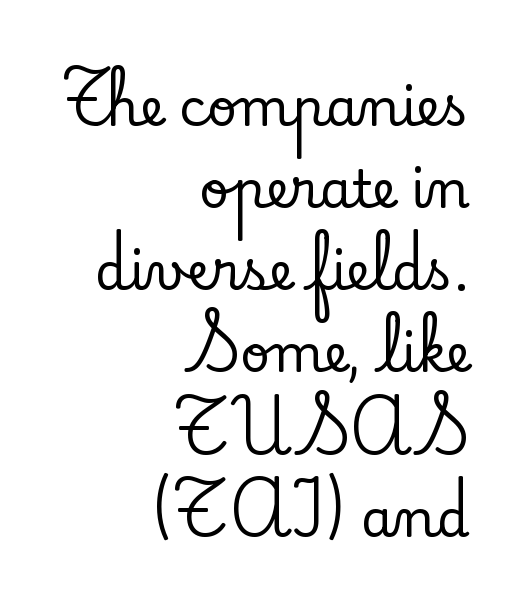
{"serif": "yes", "italic": "no", "width": "normal", "stroke_contrast": "low", "x_height": "small", "monospaced": "no", "underline": "no", "align": "right", "line_spacing": "normal", "line_spacing_ratio": 1.58, "letter_spacing": "normal", "letter_spacing_em": 0.0, "glyph_px": 52}
